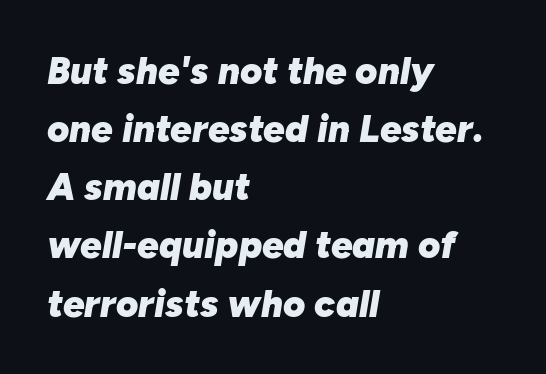
The image shows 38 px heavy type, italic (leaning right); set left-aligned, normal line spacing (1.53x), normal letter spacing, not underlined; low stroke contrast and a medium x-height.
